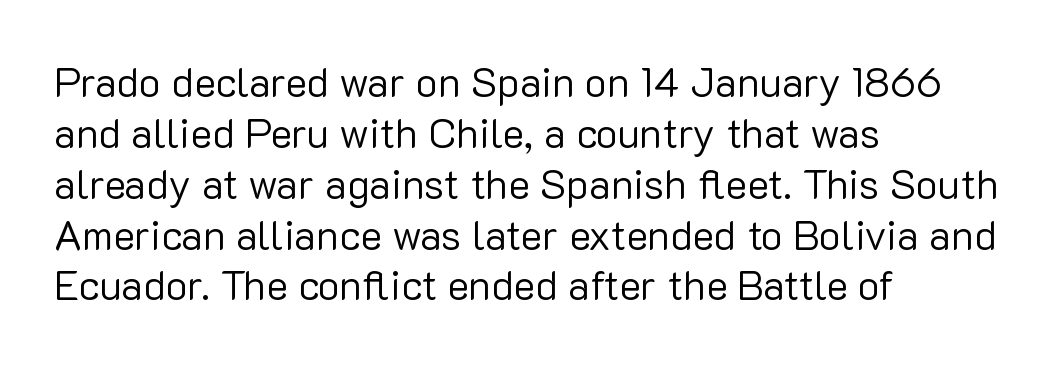
The paragraph has a hard left edge and a soft right edge. Caption: standard tracking, unaltered. Does the type have serifs? No, each stem ends abruptly. You could not count columns in this text — the font is proportionally spaced.
